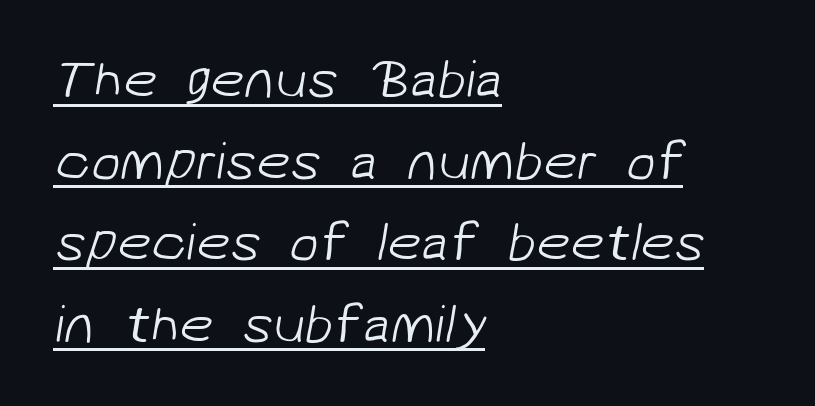
{"serif": "no", "bold": "no", "weight": "light", "width": "normal", "stroke_contrast": "low", "x_height": "medium", "monospaced": "no", "underline": "yes", "align": "left", "line_spacing": "normal", "line_spacing_ratio": 1.51, "letter_spacing": "normal", "letter_spacing_em": 0.0, "glyph_px": 54}
